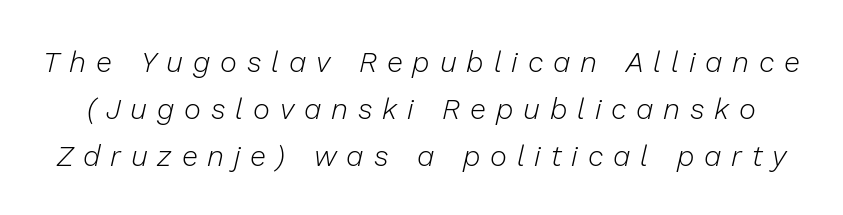
{"italic": "yes", "lean": "right", "slant_degrees": 13, "bold": "no", "weight": "light", "width": "normal", "stroke_contrast": "low", "x_height": "medium", "monospaced": "no", "underline": "no", "line_spacing": "normal", "line_spacing_ratio": 1.62, "letter_spacing": "wide", "letter_spacing_em": 0.34, "glyph_px": 29}
